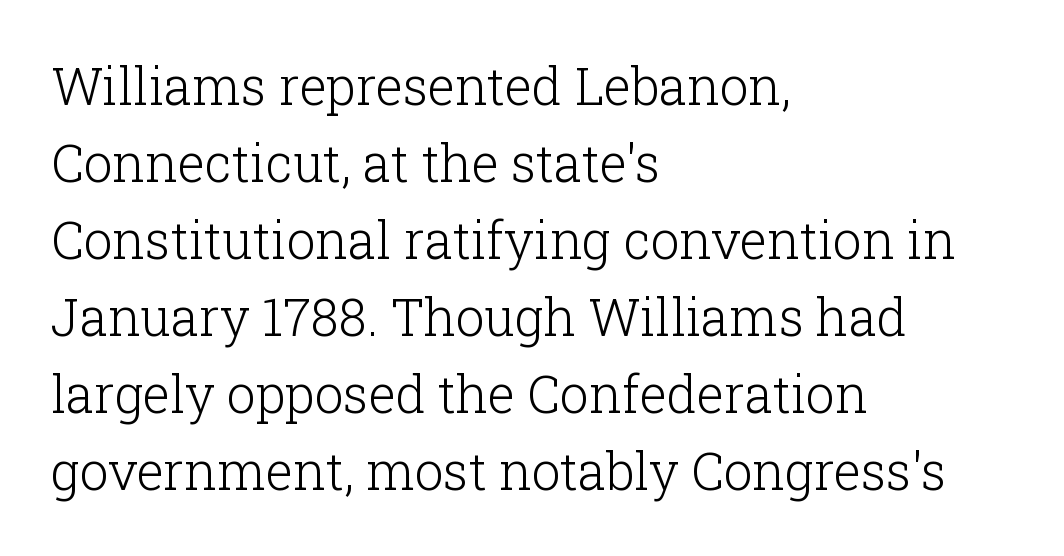
{"serif": "yes", "italic": "no", "bold": "no", "weight": "light", "width": "normal", "stroke_contrast": "low", "x_height": "medium", "monospaced": "no", "underline": "no", "align": "left", "line_spacing": "normal", "line_spacing_ratio": 1.51, "letter_spacing": "normal", "letter_spacing_em": 0.0, "glyph_px": 51}
